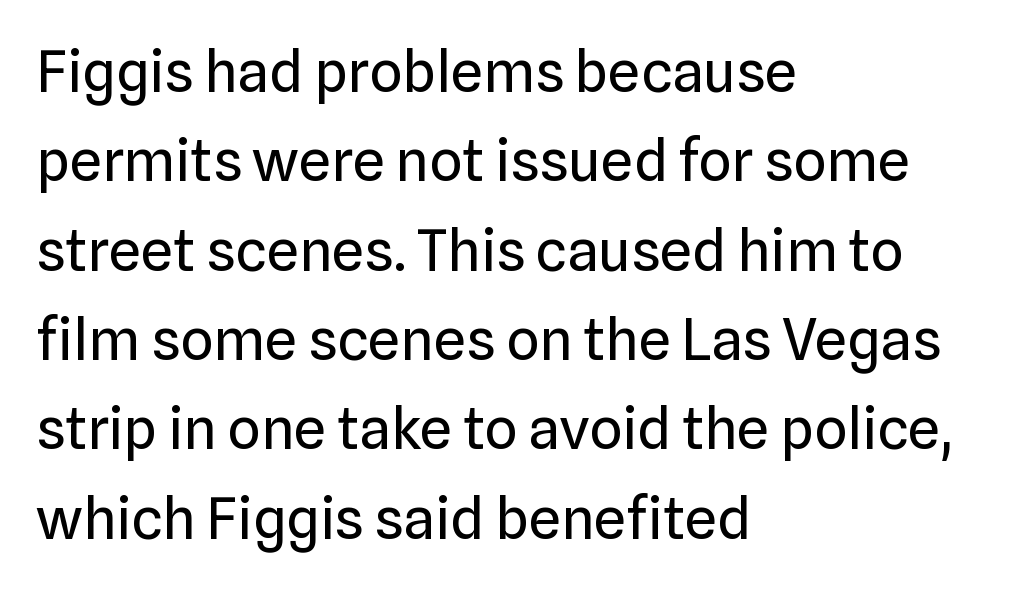
Weight class: somewhere from thin through regular. This sample uses plain, unmodified letter spacing. Bare-footed words on every line. Line starts are locked; line ends wander. Is this a fixed-width face? No — the glyphs have proportional, varying widths. Rows of type keep a routine distance in the vertical direction.
